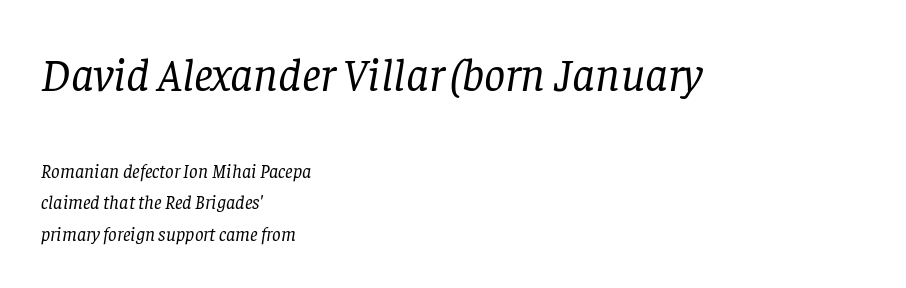
Varying glyph widths throughout — classic text-font behaviour. How would I describe the line gaps? Plain and ordinary. The passage shown is not underscored anywhere. The rendering applies a slant to the glyphs.
